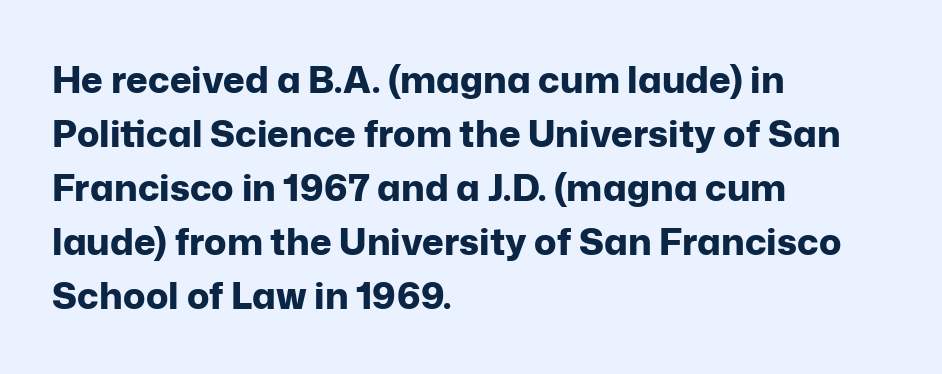
{"serif": "no", "italic": "no", "bold": "yes", "weight": "bold", "width": "normal", "stroke_contrast": "low", "x_height": "medium", "monospaced": "no", "underline": "no", "align": "left", "line_spacing": "normal", "line_spacing_ratio": 1.46, "letter_spacing": "normal", "letter_spacing_em": 0.0, "glyph_px": 37}
